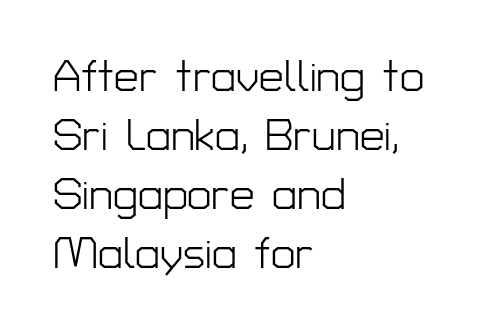
Character widths vary here, with narrow letters taking less room than wide ones. Ink coverage per letter is moderate at most. Typeset ragged right — the left edge is the straight one. Upright lettering throughout.
